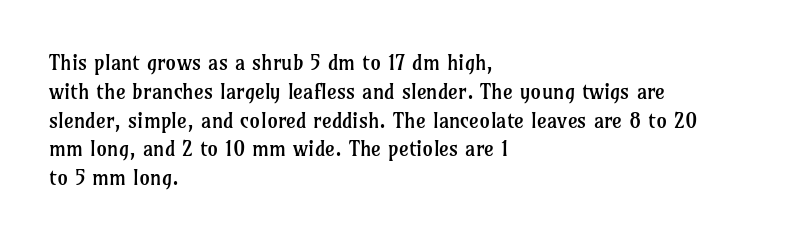
Q: Is the text bold? A: No.
Q: Is the text italic (slanted)? A: No, it is upright.
Q: Is the text underlined? A: No.
Q: How is the paragraph aligned? A: Left-aligned.
Q: Is the spacing between letters normal or unusually wide? A: Normal.
Q: Is the spacing between lines tight, normal or loose? A: Normal.
